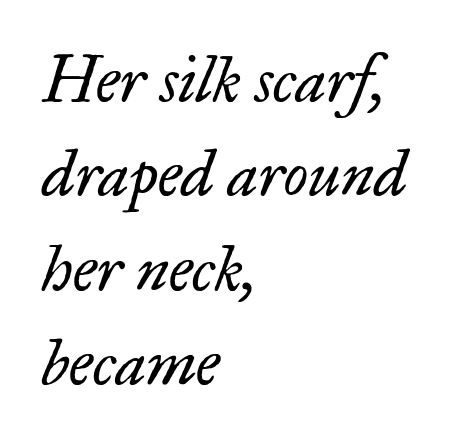
Q: Is the text bold? A: No.
Q: Is the text italic (slanted)? A: Yes, it leans right by about 17 degrees.
Q: Is the typeface a serif or a sans-serif typeface? A: Serif.
Q: Is the text underlined? A: No.
Q: How is the paragraph aligned? A: Left-aligned.
Q: Is the spacing between letters normal or unusually wide? A: Normal.
Q: Is the spacing between lines tight, normal or loose? A: Normal.
Q: Width (condensed, normal, or wide)? A: Normal.
Q: Stroke contrast? A: Low.
Q: x-height? A: Small.
Q: Monospaced? A: No.
